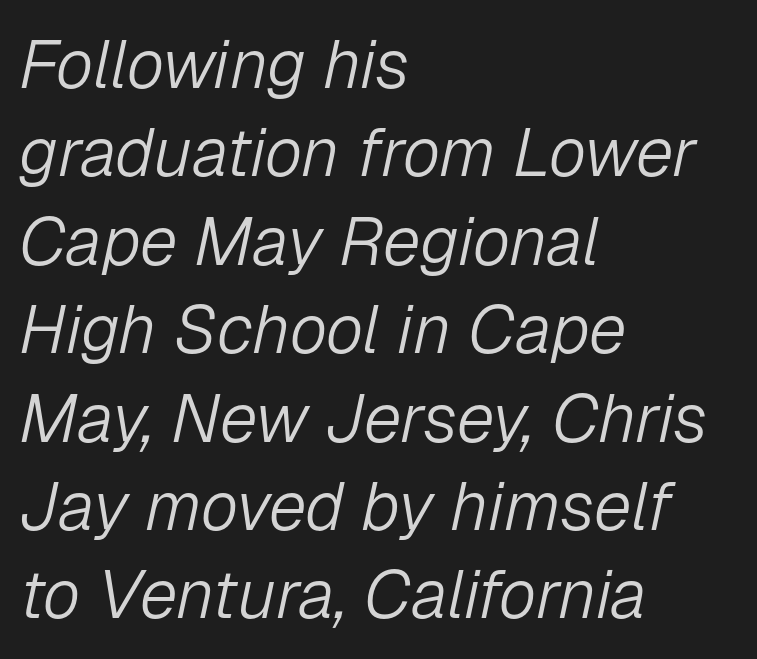
{"italic": "yes", "lean": "right", "slant_degrees": 12, "bold": "no", "weight": "light", "width": "normal", "stroke_contrast": "low", "x_height": "medium", "monospaced": "no", "underline": "no", "align": "left", "line_spacing": "normal", "line_spacing_ratio": 1.3, "letter_spacing": "normal", "letter_spacing_em": 0.0, "glyph_px": 68}
